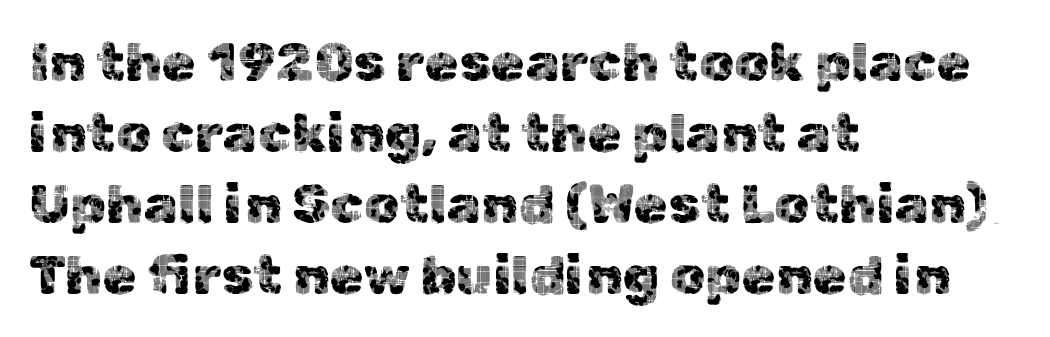
{"serif": "no", "italic": "no", "width": "normal", "x_height": "medium", "monospaced": "no", "underline": "no", "align": "left", "line_spacing": "normal", "line_spacing_ratio": 1.29, "letter_spacing": "normal", "letter_spacing_em": 0.0, "glyph_px": 55}
